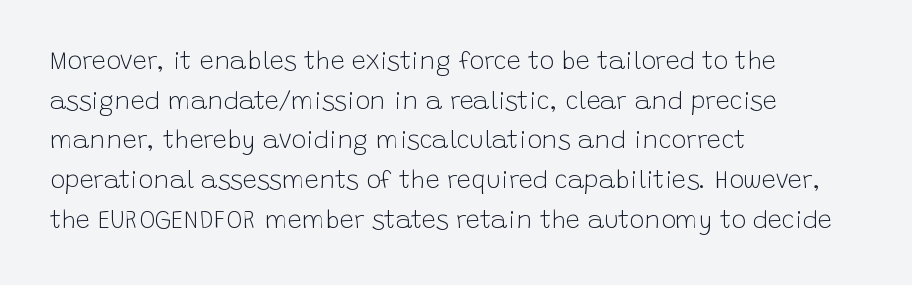
{"italic": "no", "bold": "no", "underline": "no", "align": "left", "line_spacing": "normal", "line_spacing_ratio": 1.59, "letter_spacing": "normal", "letter_spacing_em": 0.0, "glyph_px": 25}
